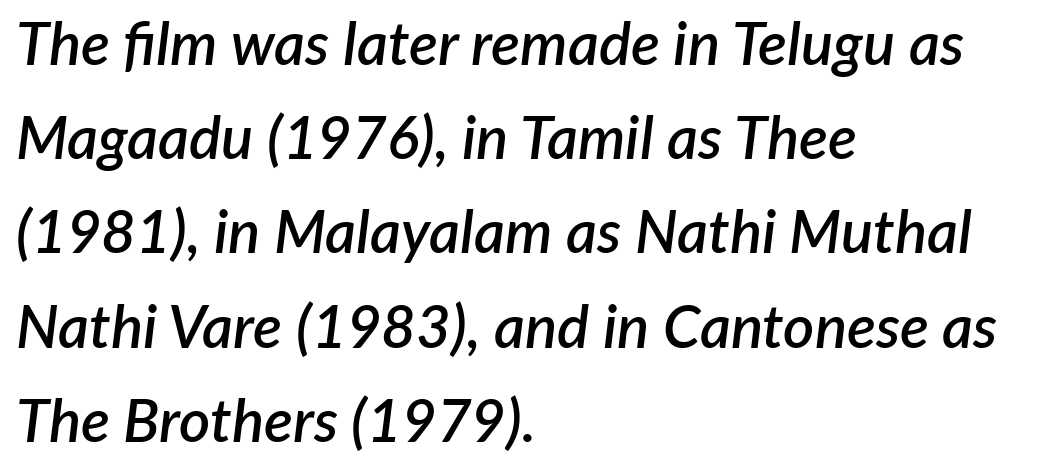
Do the characters align in a grid? No, the font is proportional. It's the slanting kind of type. Layout note: lines flush left. Here the glyphs are tracked normally, forming tight word shapes. The rows are spaced the way most documents space them. The area under the type is left untouched.
